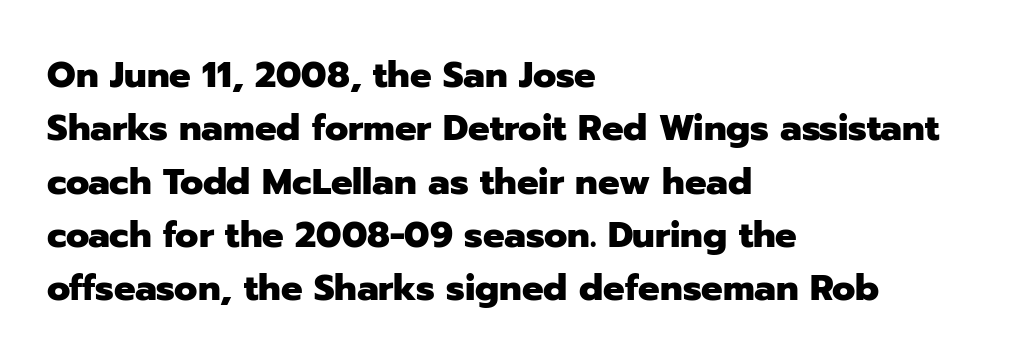
Caption: multi-line text, flush left, ragged right. Each letter keeps its own natural width here, so spacing adapts to shape. Leading: standard. Caption: standard tracking, unaltered. Emphasis by weight is at full strength: bold. Are there feet on the stems? There aren't — it's a sans.
